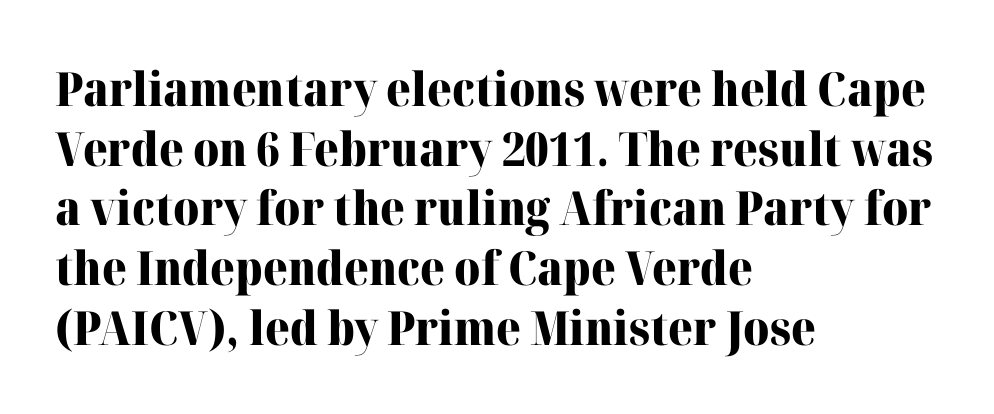
Q: Is the text bold? A: Yes.
Q: Is the text italic (slanted)? A: No, it is upright.
Q: Is the typeface a serif or a sans-serif typeface? A: Serif.
Q: Is the text underlined? A: No.
Q: How is the paragraph aligned? A: Left-aligned.
Q: Is the spacing between letters normal or unusually wide? A: Normal.
Q: Is the spacing between lines tight, normal or loose? A: Normal.
Q: Width (condensed, normal, or wide)? A: Normal.
Q: Stroke contrast? A: High.
Q: x-height? A: Medium.
Q: Monospaced? A: No.
